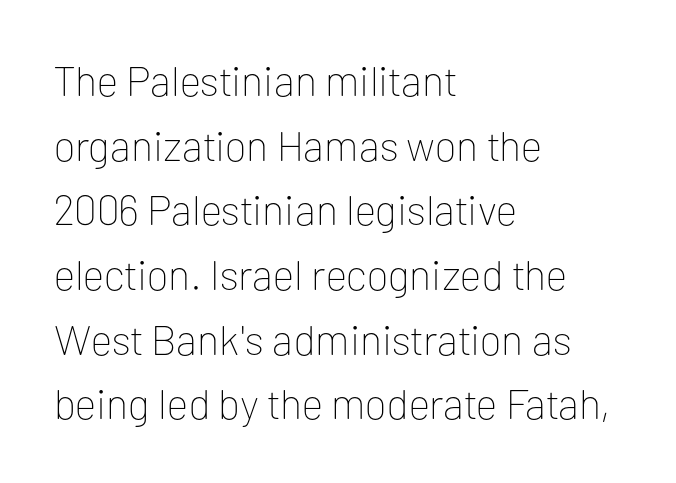
{"serif": "no", "italic": "no", "bold": "no", "weight": "thin", "width": "normal", "stroke_contrast": "low", "x_height": "medium", "monospaced": "no", "underline": "no", "align": "left", "line_spacing": "normal", "line_spacing_ratio": 1.54, "letter_spacing": "normal", "letter_spacing_em": 0.0, "glyph_px": 42}
